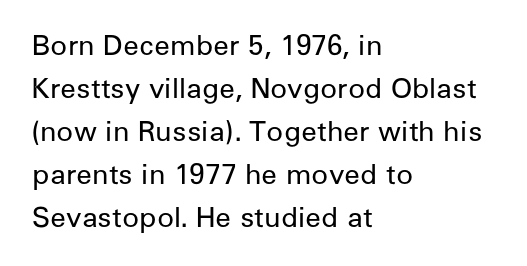
These lines were composed using upright roman letters. Stems and bowls with no extra thickness — not bold. The space between consecutive lines is moderate. What kind of face is this? One without serifs — a sans.
